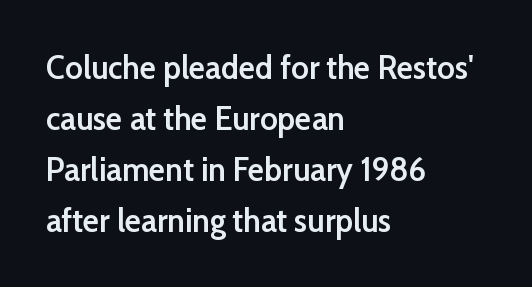
Looks like regular typesetting: each glyph gets only the width it needs. Regarding serifs, this sample does without them. Do the letters lean? They stand straight. Successive baselines arrive at the customary interval. Look at the tracking — it's just the regular setting, nothing added.
